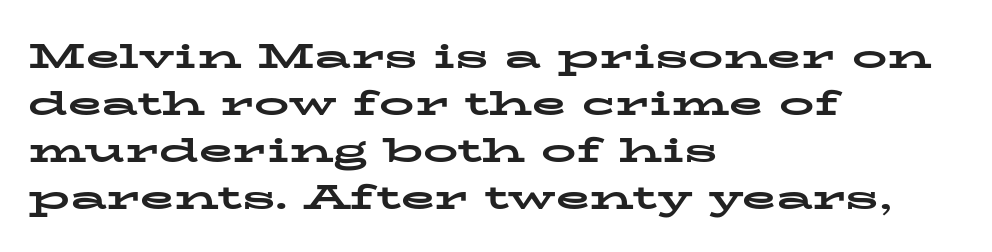
Q: Is the text bold? A: Yes.
Q: Is the text italic (slanted)? A: No, it is upright.
Q: Is the typeface a serif or a sans-serif typeface? A: Serif.
Q: Is the text underlined? A: No.
Q: How is the paragraph aligned? A: Left-aligned.
Q: Is the spacing between letters normal or unusually wide? A: Normal.
Q: Is the spacing between lines tight, normal or loose? A: Normal.
Q: Width (condensed, normal, or wide)? A: Wide.
Q: Stroke contrast? A: Low.
Q: x-height? A: Medium.
Q: Monospaced? A: No.
